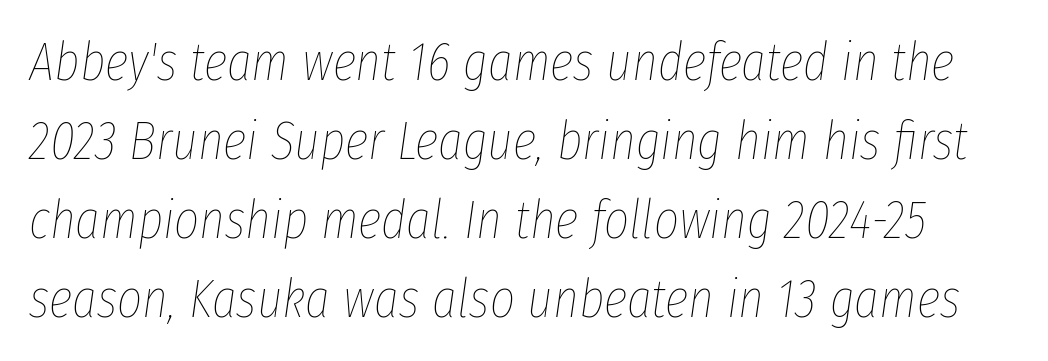
Q: Is the text bold? A: No.
Q: Is the text italic (slanted)? A: Yes, it leans right by about 8 degrees.
Q: Is the text underlined? A: No.
Q: Is the spacing between letters normal or unusually wide? A: Normal.
Q: Is the spacing between lines tight, normal or loose? A: Normal.
Q: Width (condensed, normal, or wide)? A: Condensed.
Q: Stroke contrast? A: Low.
Q: x-height? A: Medium.
Q: Monospaced? A: No.
